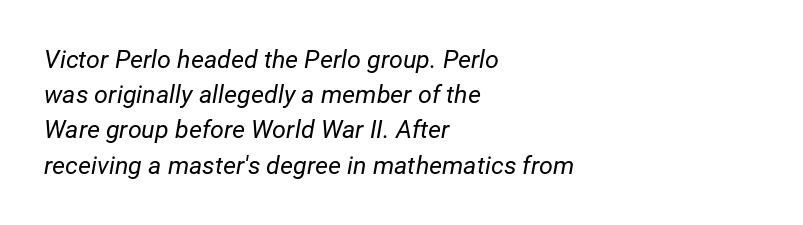
{"italic": "yes", "lean": "right", "slant_degrees": 12, "bold": "no", "underline": "no", "align": "left", "line_spacing": "normal", "line_spacing_ratio": 1.41, "letter_spacing": "normal", "letter_spacing_em": 0.0, "glyph_px": 25}
